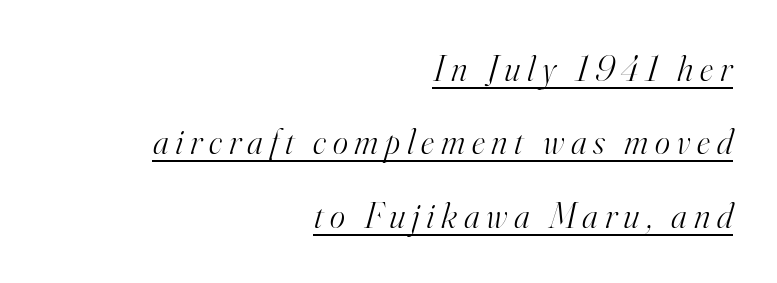
{"serif": "yes", "italic": "yes", "lean": "right", "slant_degrees": 16, "bold": "no", "weight": "light", "width": "normal", "stroke_contrast": "high", "x_height": "small", "monospaced": "no", "underline": "yes", "align": "right", "line_spacing": "loose", "line_spacing_ratio": 2.04, "glyph_px": 36}
